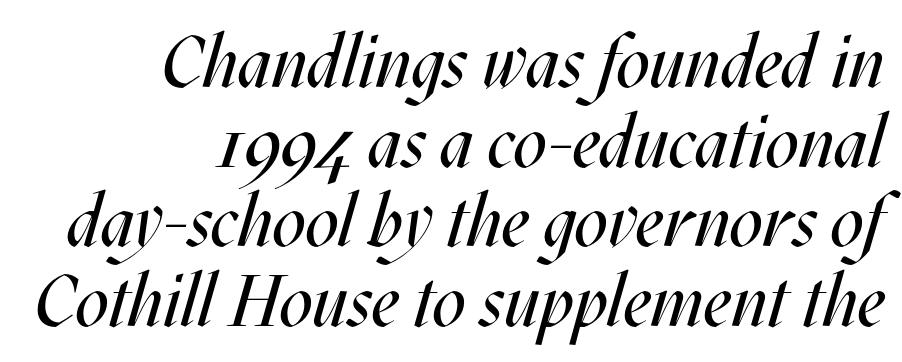
Q: Is the text bold? A: No.
Q: Is the text italic (slanted)? A: Yes, it leans right by about 17 degrees.
Q: Is the text underlined? A: No.
Q: How is the paragraph aligned? A: Right-aligned.
Q: Is the spacing between letters normal or unusually wide? A: Normal.
Q: Is the spacing between lines tight, normal or loose? A: Tight.
Q: Width (condensed, normal, or wide)? A: Condensed.
Q: Stroke contrast? A: Medium.
Q: x-height? A: Large.
Q: Monospaced? A: No.
